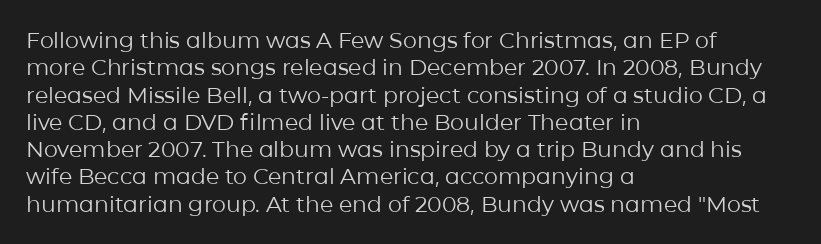
The image shows 22 px text type, upright; set left-aligned, line spacing 1.24x, normal letter spacing, not underlined.
